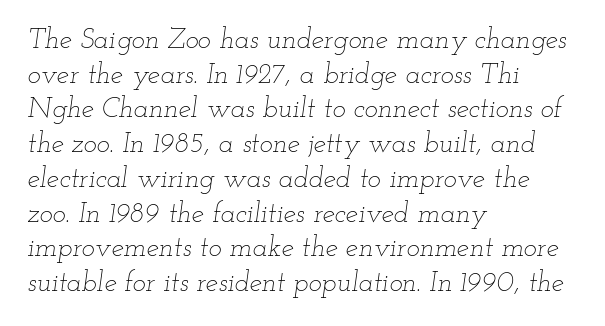
{"italic": "yes", "lean": "right", "slant_degrees": 12, "bold": "no", "weight": "thin", "width": "wide", "stroke_contrast": "low", "x_height": "small", "monospaced": "no", "underline": "no", "align": "left", "line_spacing_ratio": 1.24, "letter_spacing": "normal", "letter_spacing_em": 0.0, "glyph_px": 28}
